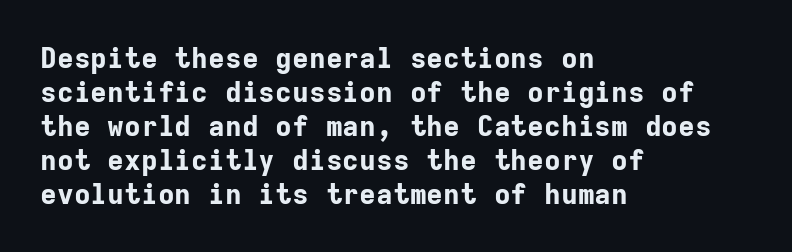
The image shows 28 px bold sans-serif type, upright, monospaced; set left-aligned, line spacing 1.21x, normal letter spacing, not underlined; low stroke contrast and a medium x-height.
